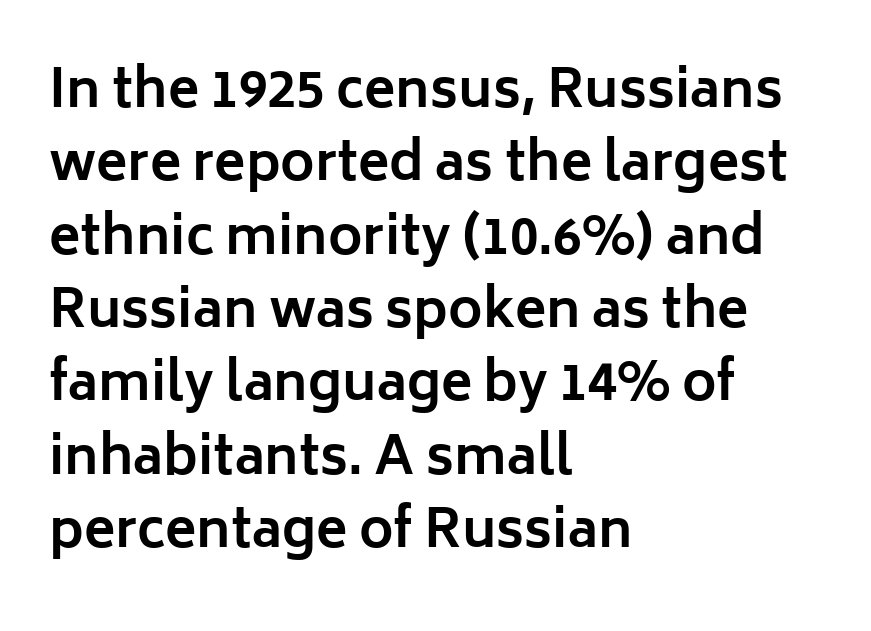
No extra tracking has been applied to these lines. Each letter keeps its own natural width here, so spacing adapts to shape. A sans-serif font was chosen for this passage. Leftover space on each line is placed entirely after the last word. Bare-footed words on every line.
